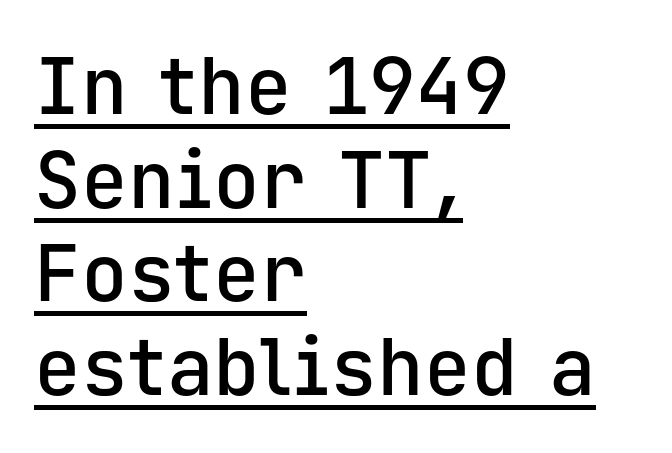
{"serif": "no", "italic": "no", "bold": "semi", "weight": "semibold", "width": "normal", "stroke_contrast": "low", "x_height": "medium", "monospaced": "yes", "underline": "yes", "align": "left", "line_spacing_ratio": 1.2, "letter_spacing": "normal", "letter_spacing_em": 0.0, "glyph_px": 78}
